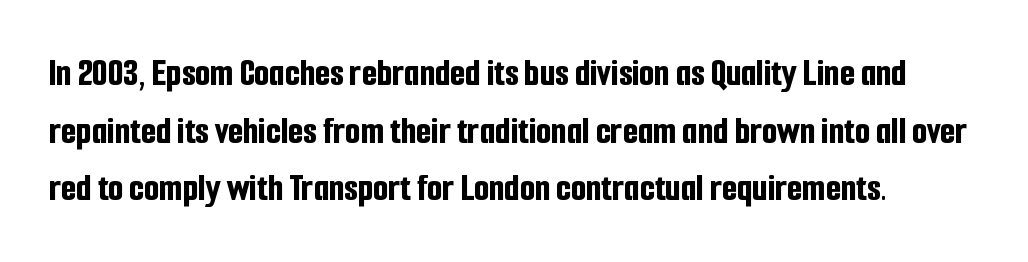
Q: Is the text bold? A: Yes.
Q: Is the text italic (slanted)? A: No, it is upright.
Q: Is the typeface a serif or a sans-serif typeface? A: Sans-serif.
Q: Is the text underlined? A: No.
Q: Is the spacing between letters normal or unusually wide? A: Normal.
Q: Is the spacing between lines tight, normal or loose? A: Normal.
Q: Width (condensed, normal, or wide)? A: Condensed.
Q: Stroke contrast? A: Low.
Q: x-height? A: Medium.
Q: Monospaced? A: No.
